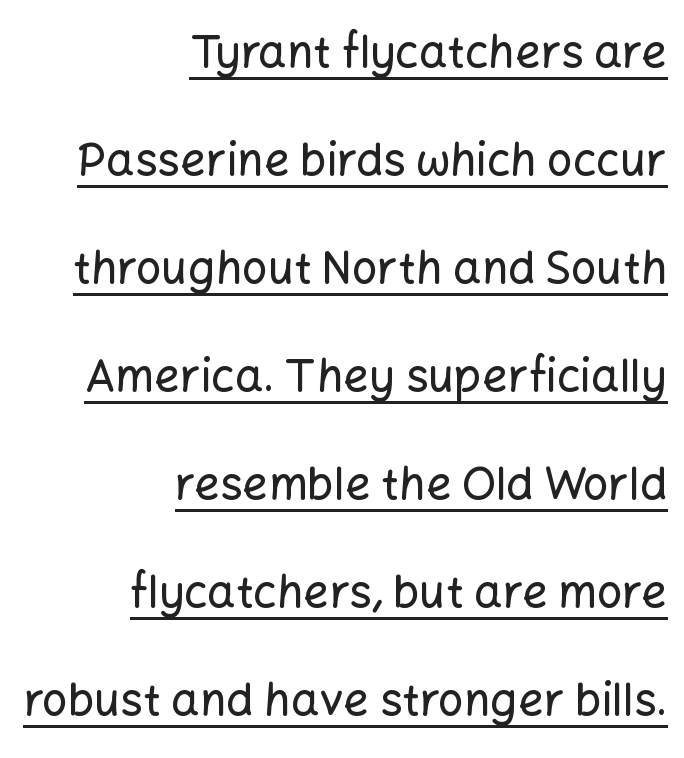
The passage shown is typed in a proportional face where columns would drift. Do the letters lean? They stand straight. The rendering uses a large line-height, opening up the rows. Honestly, the letter spacing is just normal — you wouldn't notice it. Does the type have serifs? No, each stem ends abruptly.
